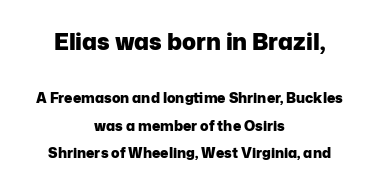
Q: Is the text bold? A: Yes.
Q: Is the text italic (slanted)? A: No, it is upright.
Q: Is the text underlined? A: No.
Q: How is the paragraph aligned? A: Centered.
Q: Is the spacing between letters normal or unusually wide? A: Normal.
Q: Is the spacing between lines tight, normal or loose? A: Loose.
Q: Which block of text is set in a larger size, the first (top) or the second (bottom)? A: The first (top) one.
